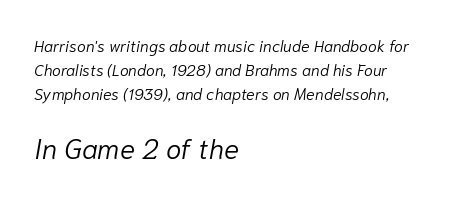
Q: Is the text bold? A: No.
Q: Is the text italic (slanted)? A: Yes, it leans right by about 10 degrees.
Q: Is the text underlined? A: No.
Q: How is the paragraph aligned? A: Left-aligned.
Q: Is the spacing between letters normal or unusually wide? A: Normal.
Q: Is the spacing between lines tight, normal or loose? A: Normal.
Q: Which block of text is set in a larger size, the first (top) or the second (bottom)? A: The second (bottom) one.
Q: Width (condensed, normal, or wide)? A: Normal.
Q: Stroke contrast? A: Low.
Q: x-height? A: Medium.
Q: Monospaced? A: No.
